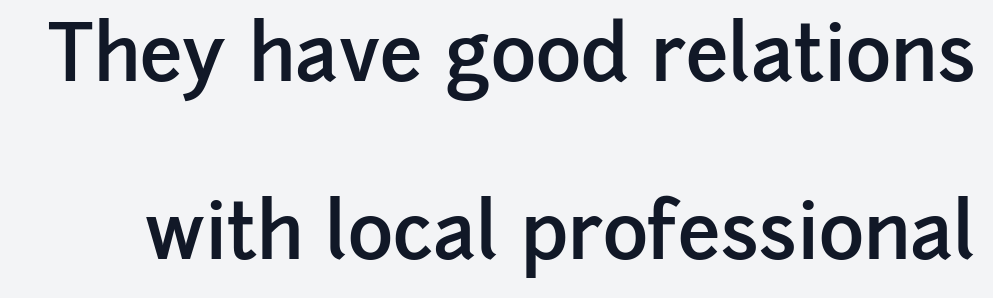
The image shows 77 px semibold sans-serif type, upright; set loose line spacing (2.31x), normal letter spacing, not underlined; low stroke contrast and a medium x-height.
